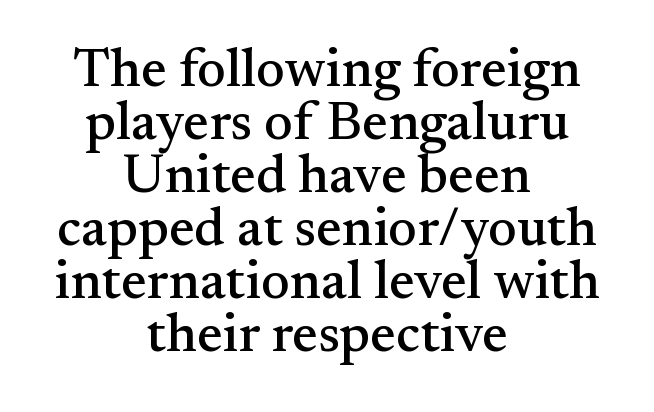
{"serif": "yes", "italic": "no", "width": "normal", "stroke_contrast": "medium", "x_height": "small", "monospaced": "no", "underline": "no", "align": "center", "line_spacing": "tight", "line_spacing_ratio": 0.98, "letter_spacing": "normal", "letter_spacing_em": 0.0, "glyph_px": 54}
